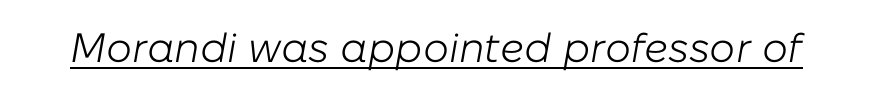
Caption: face not bold, strokes unweighted. Rendered with sloped, italic letterforms. The face used here is proportionally spaced, like ordinary book or web type. A baseline rule has been typeset under these characters.
